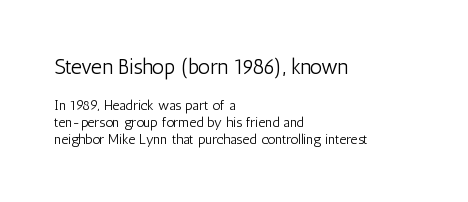
{"italic": "no", "bold": "no", "underline": "no", "align": "left", "line_spacing_ratio": 1.2, "letter_spacing": "normal", "letter_spacing_em": 0.0, "larger_block": "first", "size_ratio": 1.5, "glyph_px": 21}
